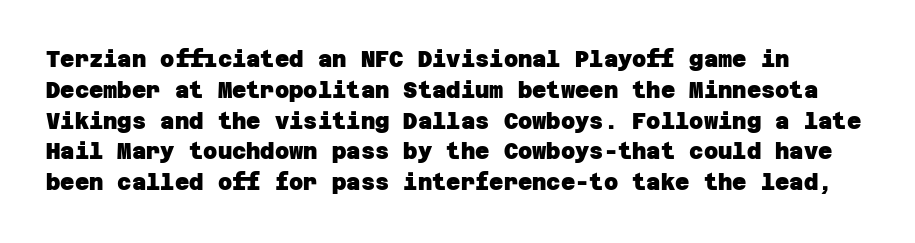
{"bold": "yes", "underline": "no", "line_spacing": "normal", "line_spacing_ratio": 1.4, "letter_spacing": "normal", "letter_spacing_em": 0.0, "glyph_px": 22}
